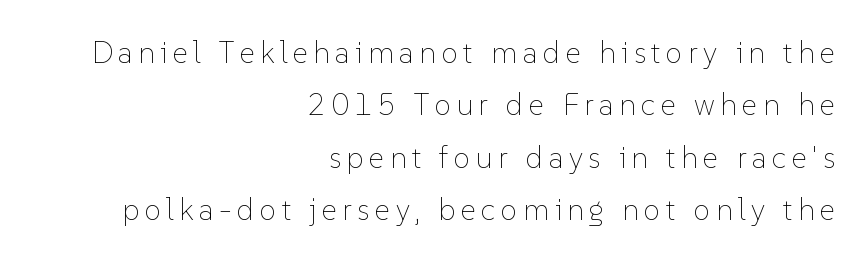
{"italic": "no", "bold": "no", "weight": "thin", "width": "normal", "stroke_contrast": "low", "x_height": "medium", "monospaced": "no", "underline": "no", "align": "right", "line_spacing_ratio": 1.75, "glyph_px": 30}
